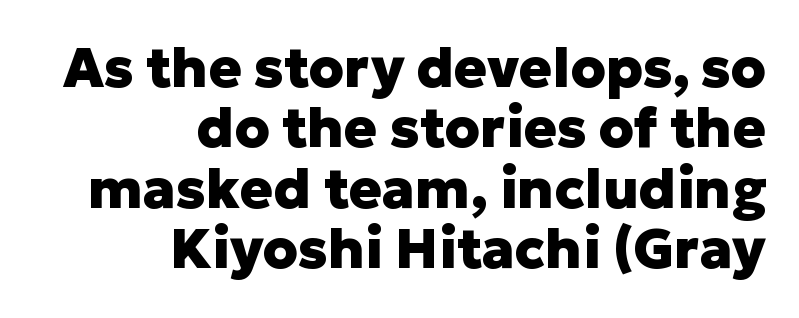
What kind of face is this? One without serifs — a sans. Decoration check: the copy has no underline. In terms of letterspacing, this is plain default setting. Does the lettering tilt? It doesn't — this is upright. Horizontally, the lines are justified to the trailing edge only.
